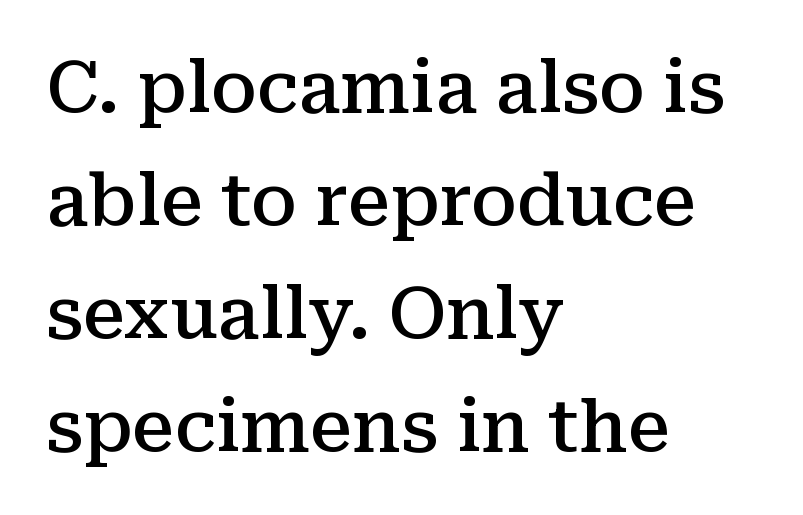
{"serif": "yes", "italic": "no", "bold": "semi", "weight": "semibold", "width": "normal", "stroke_contrast": "medium", "x_height": "medium", "monospaced": "no", "underline": "no", "align": "left", "line_spacing": "normal", "line_spacing_ratio": 1.59, "letter_spacing": "normal", "letter_spacing_em": 0.0, "glyph_px": 71}
